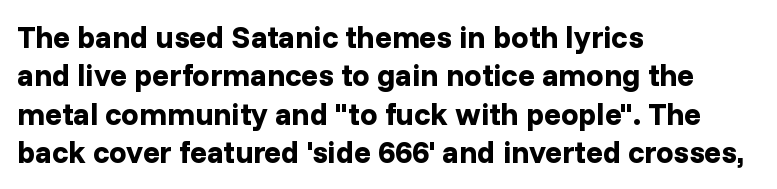
{"serif": "no", "italic": "no", "bold": "yes", "weight": "bold", "width": "normal", "stroke_contrast": "low", "x_height": "medium", "monospaced": "no", "underline": "no", "align": "left", "line_spacing_ratio": 1.24, "letter_spacing": "normal", "letter_spacing_em": 0.0, "glyph_px": 31}
